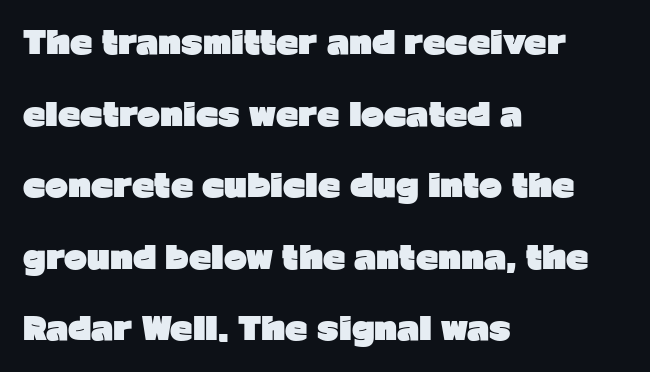
The image shows 31 px heavy sans-serif type, upright; set left-aligned, loose line spacing (2.31x), normal letter spacing, not underlined; low stroke contrast and a medium x-height.
